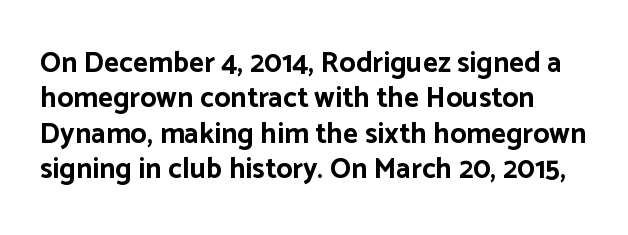
How heavy is the stroke? Heavy — this is a bold. Honestly, the letter spacing is just normal — you wouldn't notice it. Rule under the text: the space is simply empty. Italic? Not at all — the glyphs are vertical. This sample has the flowing, uneven cadence of proportional lettering.
